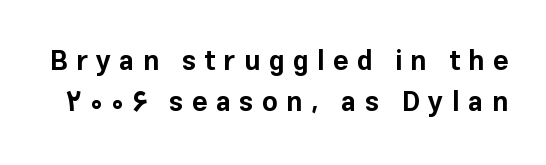
Q: Is the text bold? A: Yes.
Q: Is the text italic (slanted)? A: No, it is upright.
Q: Is the text underlined? A: No.
Q: Is the spacing between letters normal or unusually wide? A: Unusually wide.
Q: Is the spacing between lines tight, normal or loose? A: Normal.
